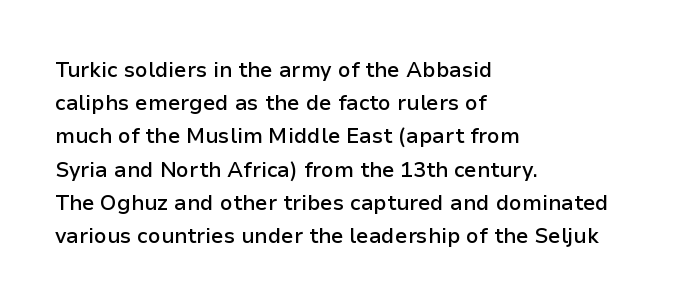
The image shows 21 px text type, upright; set left-aligned, normal line spacing (1.58x), normal letter spacing, not underlined.
